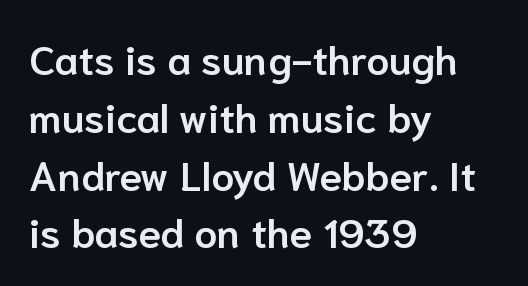
Varying glyph widths throughout — classic text-font behaviour. Glance below the letters and you will spot only blank space. Glyph-to-glyph distance matches everyday printed text. The text was rendered using a sans face with plain stroke endings.
